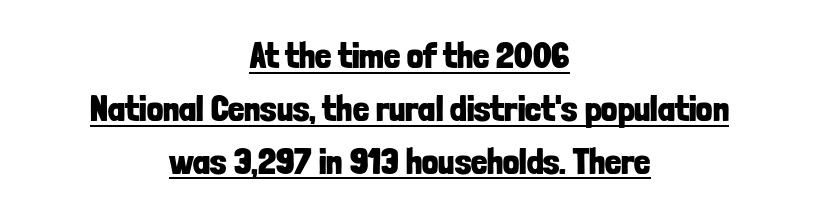
Posture: upright roman. Honestly, the underline is the first thing you notice here. The face used here is proportionally spaced, like ordinary book or web type. A typesetter would call this leading conventional body-copy spacing. Look at the tracking — it's just the regular setting, nothing added.
